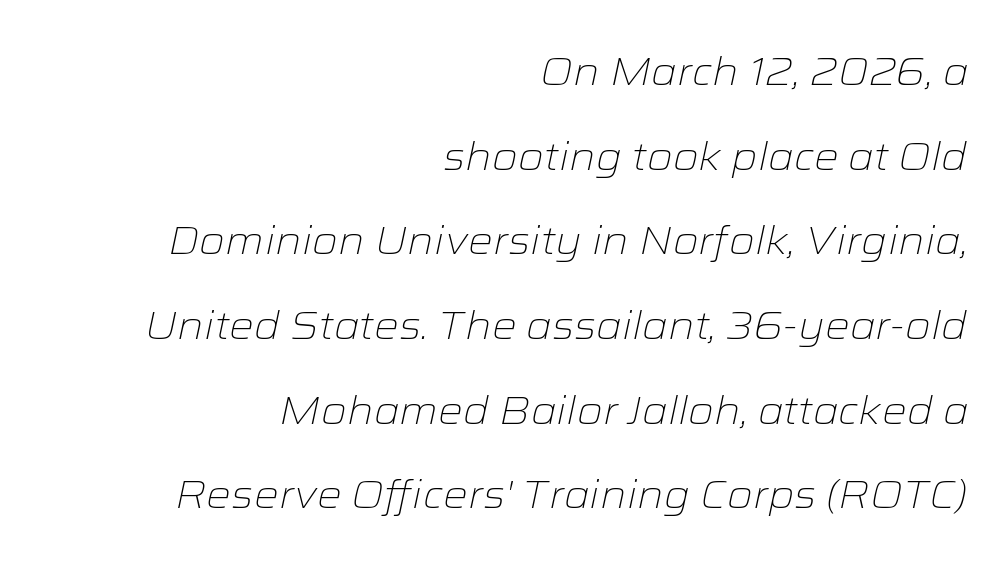
The image shows 39 px light, wide type, italic (leaning right); set right-aligned, loose line spacing (2.17x), normal letter spacing, not underlined; low stroke contrast and a medium x-height.
